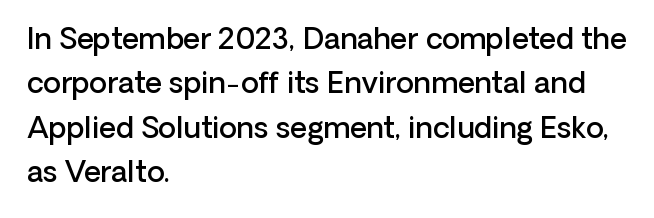
Every stem runs plumb, perpendicular to the baseline. The line-height multiplier appears to be the usual default. A typesetter would call this proportional, since set widths differ per character. Which margin do the lines hug? The left one — the right edge is uneven. The sample has been set in demibold, a notch under bold.
